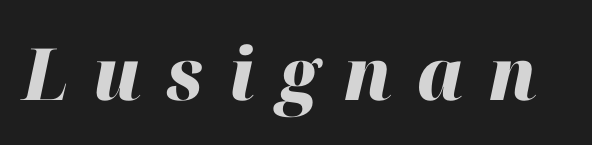
{"italic": "yes", "lean": "right", "slant_degrees": 12, "bold": "yes", "weight": "heavy", "width": "normal", "stroke_contrast": "high", "x_height": "medium", "monospaced": "no", "underline": "no", "letter_spacing": "wide", "letter_spacing_em": 0.34, "glyph_px": 72}
